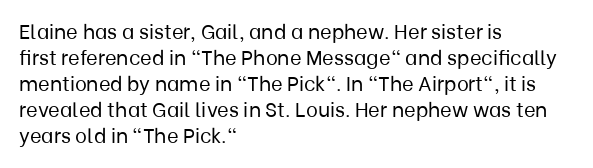
Where is the straight margin? On the left. This sample keeps an unexceptional amount of space between lines. The typesetting does not lean heavy: it is not bold. The gaps between neighbouring characters are ordinary and unremarkable. A clean baseline with only descenders dipping below it.
